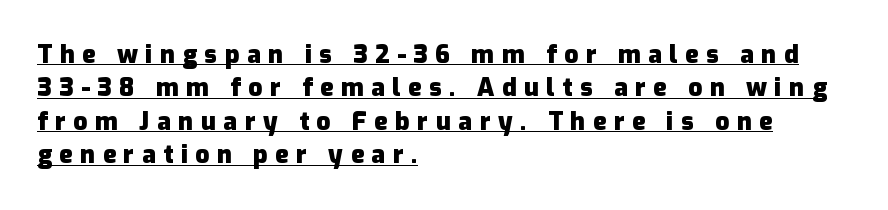
Q: Is the text bold? A: Yes.
Q: Is the text italic (slanted)? A: No, it is upright.
Q: Is the text underlined? A: Yes.
Q: How is the paragraph aligned? A: Left-aligned.
Q: Is the spacing between letters normal or unusually wide? A: Unusually wide.
Q: Is the spacing between lines tight, normal or loose? A: Normal.
